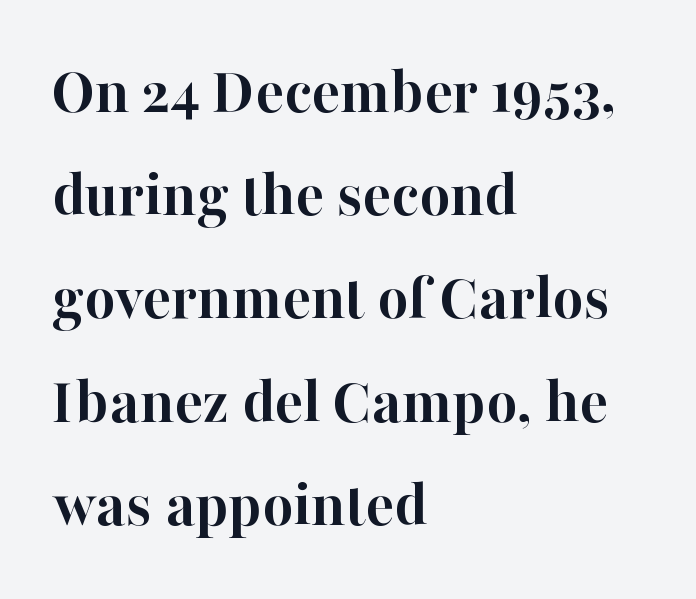
{"serif": "yes", "italic": "no", "bold": "yes", "weight": "semibold", "width": "normal", "stroke_contrast": "high", "x_height": "medium", "monospaced": "no", "underline": "no", "align": "left", "line_spacing": "normal", "line_spacing_ratio": 1.54, "letter_spacing": "normal", "letter_spacing_em": 0.0, "glyph_px": 67}
